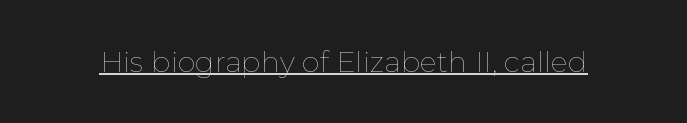
The image shows 29 px thin type, upright; set normal letter spacing, underlined; low stroke contrast and a medium x-height.
